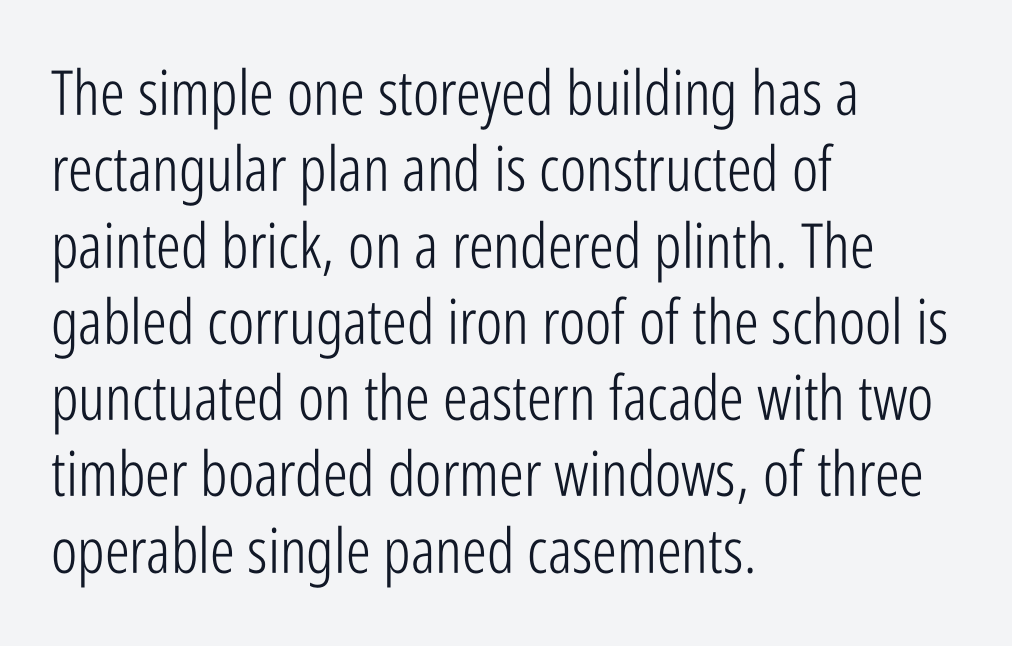
{"serif": "no", "italic": "no", "bold": "no", "weight": "light", "width": "condensed", "stroke_contrast": "low", "x_height": "medium", "monospaced": "no", "underline": "no", "align": "left", "line_spacing_ratio": 1.23, "letter_spacing": "normal", "letter_spacing_em": 0.0, "glyph_px": 62}
